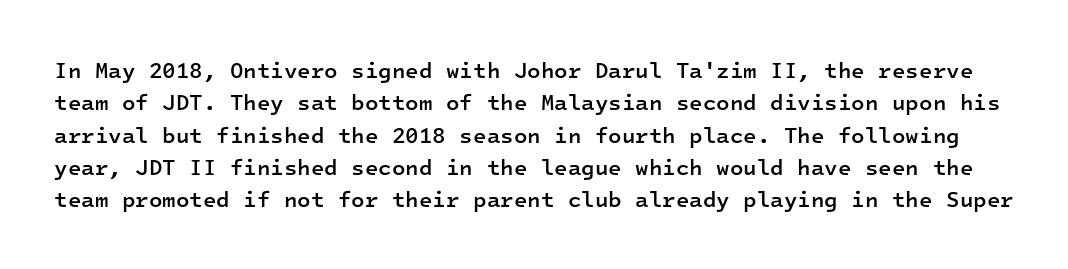
Q: Is the text bold? A: Semi-bold.
Q: Is the text italic (slanted)? A: No, it is upright.
Q: Is the text underlined? A: No.
Q: Is the spacing between letters normal or unusually wide? A: Normal.
Q: Is the spacing between lines tight, normal or loose? A: Normal.
